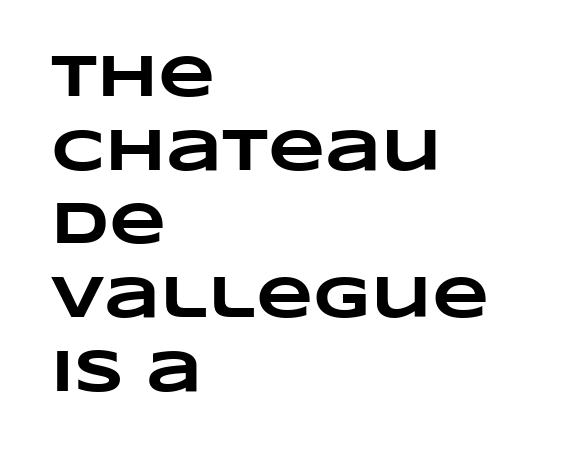
{"bold": "yes", "weight": "heavy", "width": "wide", "stroke_contrast": "low", "x_height": "large", "monospaced": "no", "underline": "no", "align": "left", "line_spacing": "normal", "line_spacing_ratio": 1.25, "letter_spacing": "normal", "letter_spacing_em": 0.0, "glyph_px": 59}
